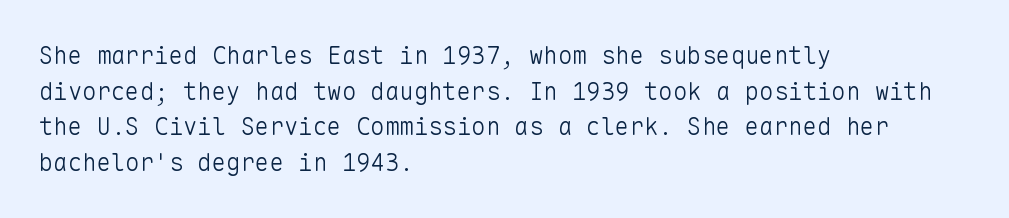
Q: Is the text bold? A: No.
Q: Is the text italic (slanted)? A: No, it is upright.
Q: Is the text underlined? A: No.
Q: How is the paragraph aligned? A: Left-aligned.
Q: Is the spacing between letters normal or unusually wide? A: Normal.
Q: Is the spacing between lines tight, normal or loose? A: Normal.
